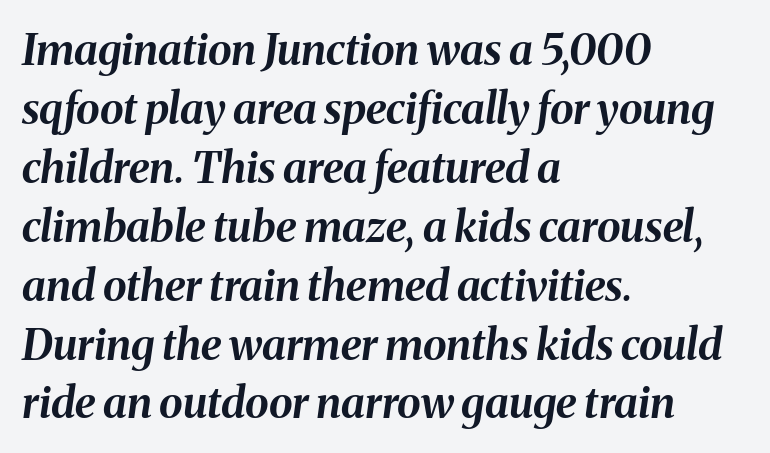
{"italic": "yes", "lean": "right", "slant_degrees": 8, "bold": "yes", "weight": "bold", "width": "normal", "stroke_contrast": "medium", "x_height": "medium", "monospaced": "no", "underline": "no", "align": "left", "line_spacing": "normal", "line_spacing_ratio": 1.37, "letter_spacing": "normal", "letter_spacing_em": 0.0, "glyph_px": 43}
